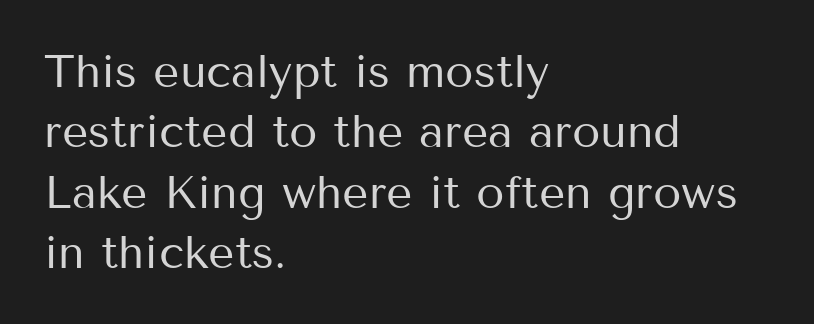
{"serif": "no", "italic": "no", "bold": "no", "weight": "regular", "width": "normal", "stroke_contrast": "medium", "x_height": "medium", "monospaced": "no", "underline": "no", "align": "left", "line_spacing": "normal", "line_spacing_ratio": 1.31, "letter_spacing": "normal", "letter_spacing_em": 0.0, "glyph_px": 46}
